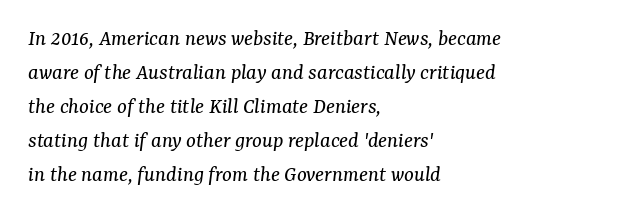
{"italic": "yes", "lean": "right", "slant_degrees": 7, "bold": "no", "underline": "no", "align": "left", "line_spacing": "normal", "line_spacing_ratio": 1.48, "letter_spacing": "normal", "letter_spacing_em": 0.0, "glyph_px": 23}
